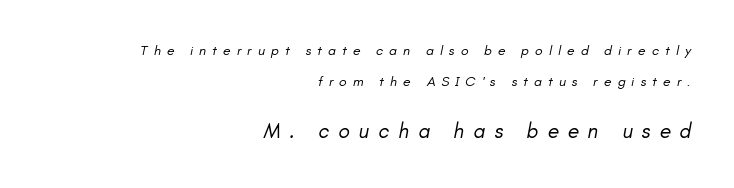
The image shows 21 px text type; set right-aligned, loose line spacing (2.18x), unusually wide letter spacing (+0.43 em), not underlined; the second (bottom) block is 1.5x larger.
